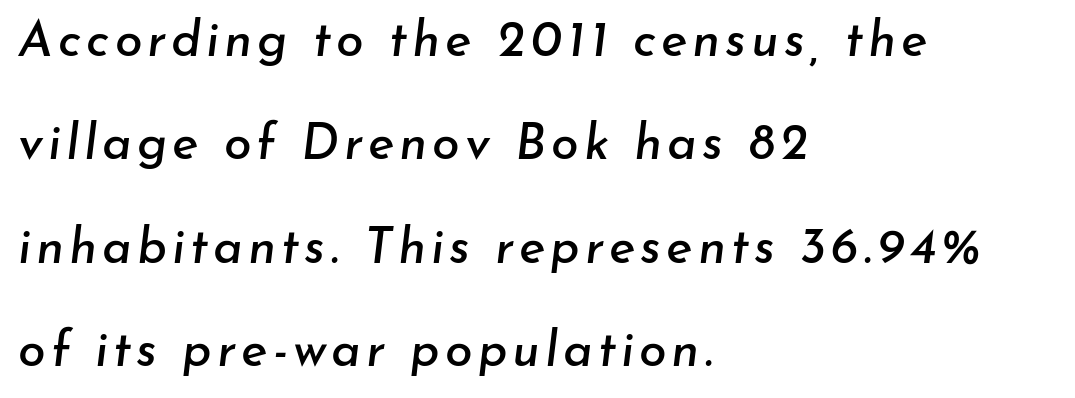
The image shows 50 px text type, italic (leaning right); set left-aligned, loose line spacing (2.07x), not underlined; low stroke contrast and a small x-height.
